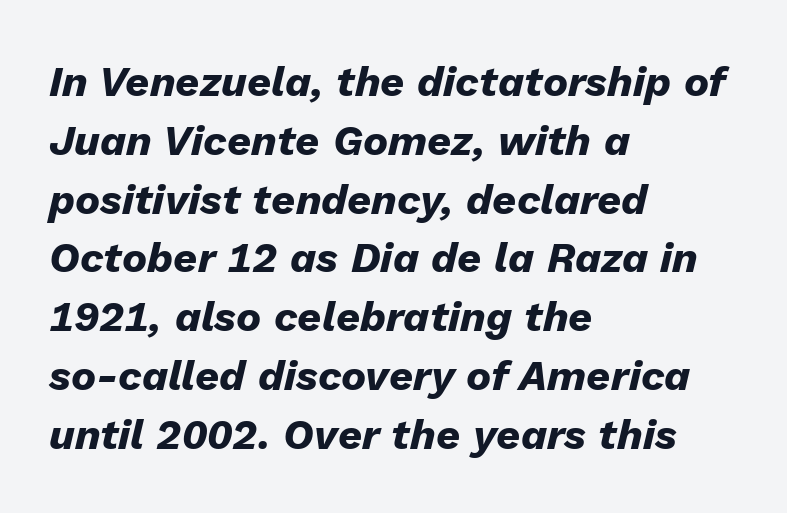
Pretty heavy lettering here — definitely bold. Rendered with sloped, italic letterforms. Words appear dense and cohesive because spacing is normal. Spacing verdict: proportional, widths tailored to each character. Descender tails drop into unmarked territory. Normally led — the rows are evenly, conventionally spaced.
